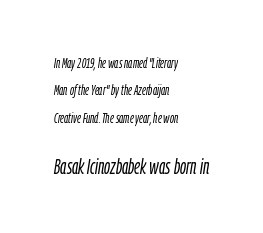
Q: Is the text bold? A: No.
Q: Is the text italic (slanted)? A: Yes, it leans right by about 9 degrees.
Q: Is the text underlined? A: No.
Q: How is the paragraph aligned? A: Left-aligned.
Q: Is the spacing between letters normal or unusually wide? A: Normal.
Q: Is the spacing between lines tight, normal or loose? A: Loose.
Q: Which block of text is set in a larger size, the first (top) or the second (bottom)? A: The second (bottom) one.
